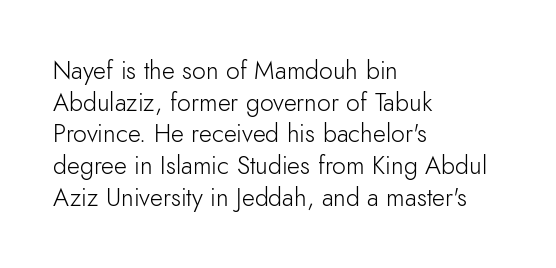
The characters are drawn with everyday or finer stroke widths. The string is rendered with underlining switched off. Leading matches the norm, producing a regular column. This sample uses plain, unmodified letter spacing.
